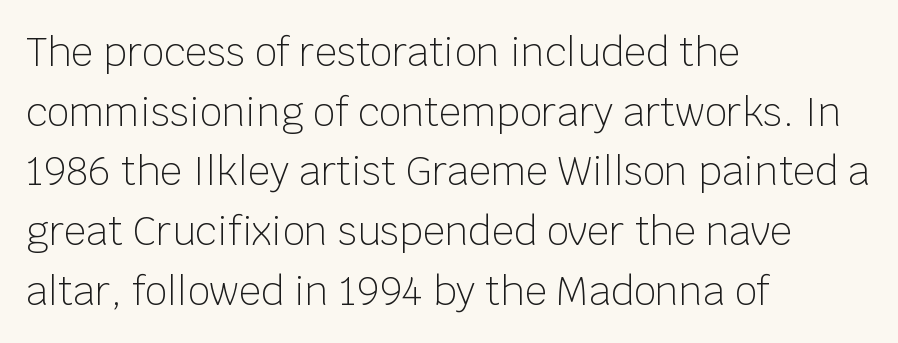
{"serif": "no", "italic": "no", "bold": "no", "weight": "light", "width": "normal", "stroke_contrast": "low", "x_height": "large", "monospaced": "no", "underline": "no", "align": "left", "line_spacing": "normal", "line_spacing_ratio": 1.53, "letter_spacing": "normal", "letter_spacing_em": 0.0, "glyph_px": 39}
